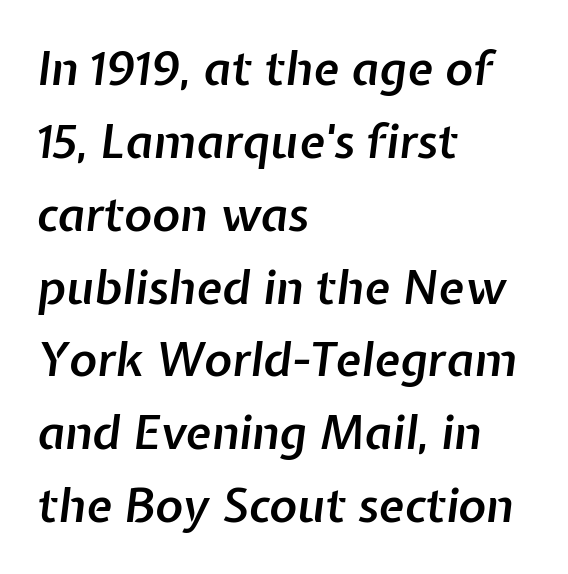
{"italic": "yes", "lean": "right", "slant_degrees": 7, "bold": "semi", "weight": "semibold", "width": "normal", "stroke_contrast": "low", "x_height": "medium", "monospaced": "no", "underline": "no", "align": "left", "line_spacing": "normal", "line_spacing_ratio": 1.55, "letter_spacing": "normal", "letter_spacing_em": 0.0, "glyph_px": 47}
